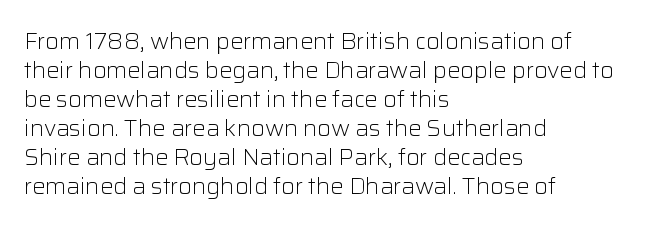
Tall strokes in this sample are plumb rather than angled. The passage shown has conventional tracking throughout. Every row of glyphs begins at an identical x-position on the left. A normal amount of white space separates one row of letters from the next. Type without underlining.
